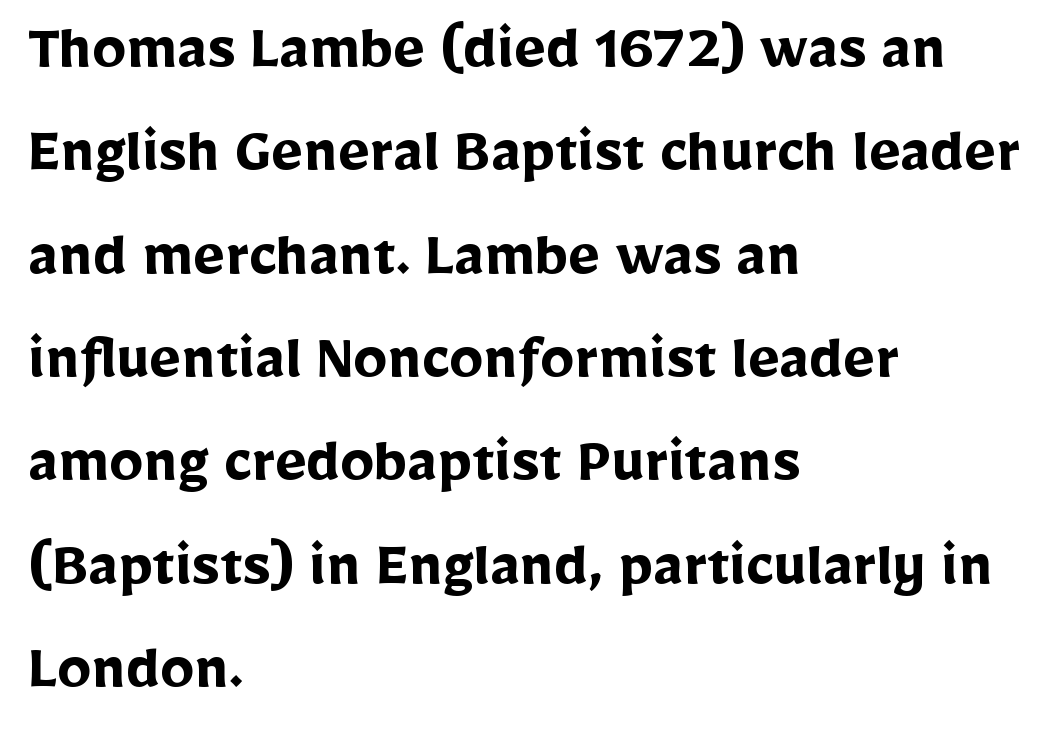
Q: Is the text bold? A: Yes.
Q: Is the text italic (slanted)? A: No, it is upright.
Q: Is the typeface a serif or a sans-serif typeface? A: Sans-serif.
Q: Is the text underlined? A: No.
Q: How is the paragraph aligned? A: Left-aligned.
Q: Is the spacing between letters normal or unusually wide? A: Normal.
Q: Is the spacing between lines tight, normal or loose? A: Normal.
Q: Width (condensed, normal, or wide)? A: Normal.
Q: Stroke contrast? A: Low.
Q: x-height? A: Medium.
Q: Monospaced? A: No.
